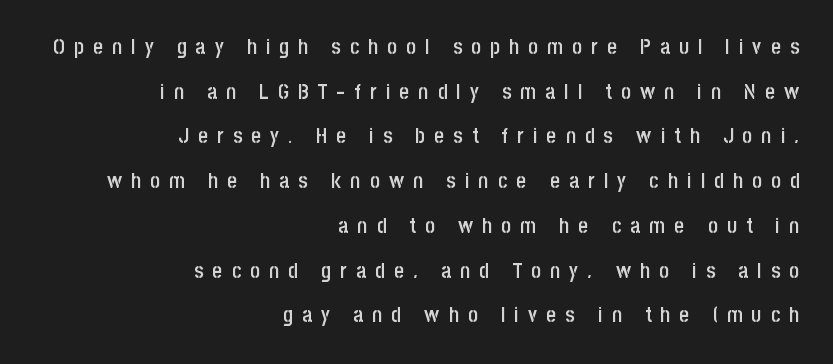
Substantial extra tracking has been applied to these lines. Leading is clearly above the norm, producing a sparse column. The compositor pushed each line to the right boundary. The string is rendered with underlining switched off. The sample has been set in demibold, a notch under bold. If you drew a line through each stem, it would be perfectly vertical.
